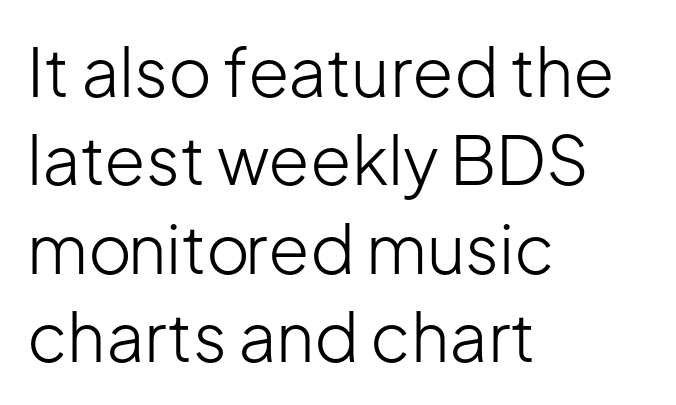
Q: Is the text bold? A: No.
Q: Is the text italic (slanted)? A: No, it is upright.
Q: Is the typeface a serif or a sans-serif typeface? A: Sans-serif.
Q: Is the text underlined? A: No.
Q: How is the paragraph aligned? A: Left-aligned.
Q: Is the spacing between letters normal or unusually wide? A: Normal.
Q: Is the spacing between lines tight, normal or loose? A: Normal.
Q: Width (condensed, normal, or wide)? A: Normal.
Q: Stroke contrast? A: Low.
Q: x-height? A: Medium.
Q: Monospaced? A: No.
